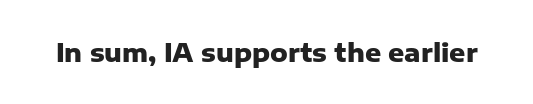
Underlining? Definitely not there. Strong, thick strokes mark this as bold type. This sample uses an upright cut, with every glyph sitting square on the baseline. A typesetter would call this zero additional tracking.
